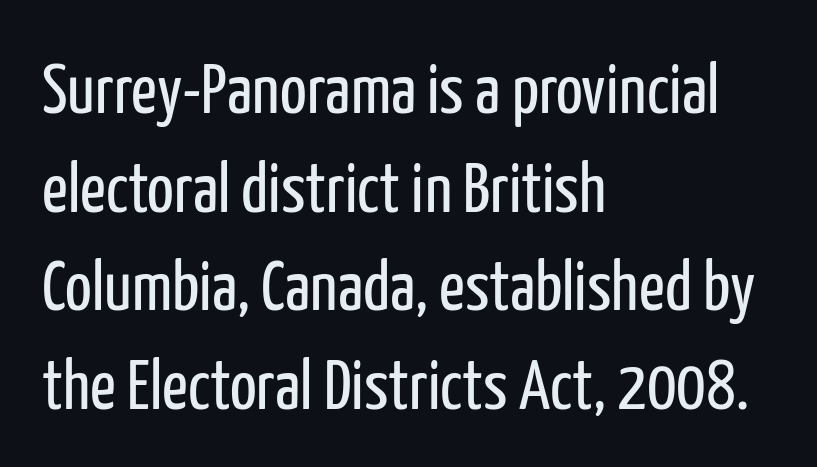
You could call the tracking neutral — neither tight nor loose. The glyphs in this specimen are sans serif. This is the regular roman posture of the typeface. Only glyphs here, with clear space below each row. Left-aligned paragraph, ragged on the right.
